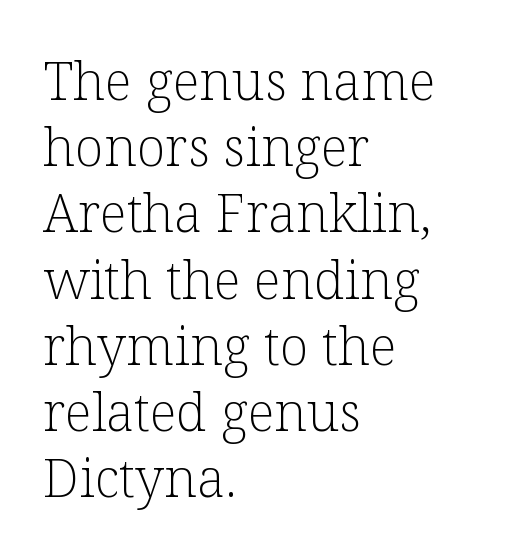
The image shows 53 px light serif type, upright; set left-aligned, normal line spacing (1.25x), normal letter spacing, not underlined; low stroke contrast and a medium x-height.
